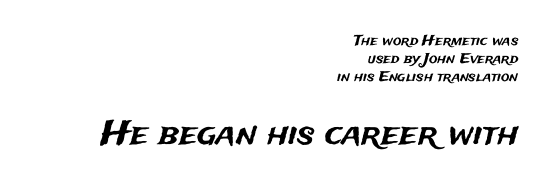
Q: Is the text italic (slanted)? A: Yes.
Q: Is the typeface a serif or a sans-serif typeface? A: Sans-serif.
Q: Is the text underlined? A: No.
Q: How is the paragraph aligned? A: Right-aligned.
Q: Is the spacing between letters normal or unusually wide? A: Normal.
Q: Is the spacing between lines tight, normal or loose? A: Normal.
Q: Which block of text is set in a larger size, the first (top) or the second (bottom)? A: The second (bottom) one.
Q: Width (condensed, normal, or wide)? A: Normal.
Q: Stroke contrast? A: Medium.
Q: x-height? A: Medium.
Q: Monospaced? A: No.
